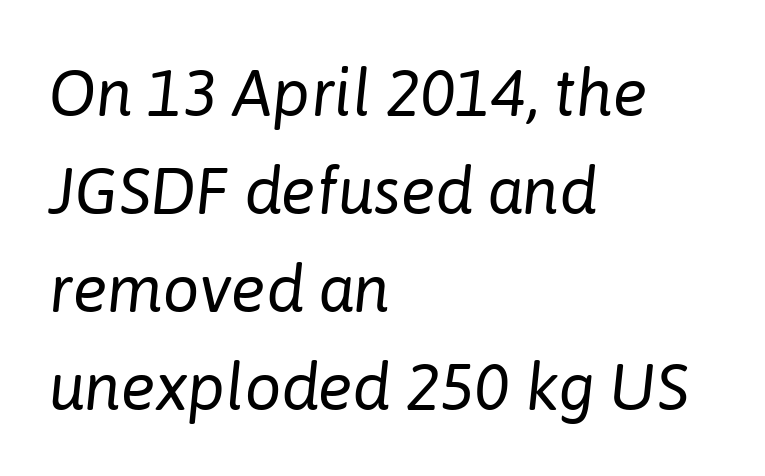
Q: Is the text bold? A: No.
Q: Is the text italic (slanted)? A: Yes, it leans right by about 6 degrees.
Q: Is the text underlined? A: No.
Q: How is the paragraph aligned? A: Left-aligned.
Q: Is the spacing between letters normal or unusually wide? A: Normal.
Q: Is the spacing between lines tight, normal or loose? A: Normal.
Q: Width (condensed, normal, or wide)? A: Normal.
Q: Stroke contrast? A: Low.
Q: x-height? A: Medium.
Q: Monospaced? A: No.
